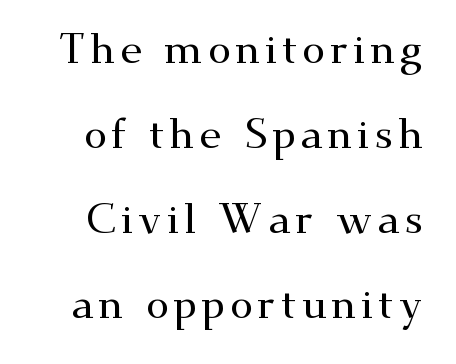
You can tell from the footed stems that serif type was used. Ordinary non-slanted type is in use. Note the varied advance widths — an 'i' is clearly narrower than an 'm'. The space beneath each line is pristine and unruled. This block would shrink considerably if given ordinary leading; it's expanded now.
